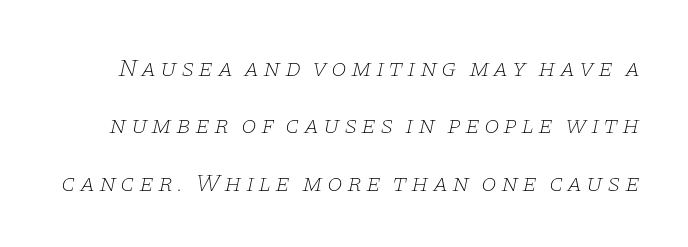
Q: Is the text bold? A: No.
Q: Is the text italic (slanted)? A: Yes, it leans right by about 11 degrees.
Q: Is the text underlined? A: No.
Q: Is the spacing between lines tight, normal or loose? A: Loose.
